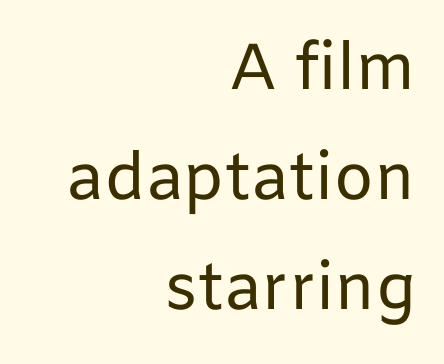
It's the straight-up-and-down kind of type. Whoever set this chose a conventional vertical rhythm. These lines keep a tight, regular rhythm from letter to letter. Words float on clear page, feet unadorned. A typesetter would call this proportional, since set widths differ per character.
